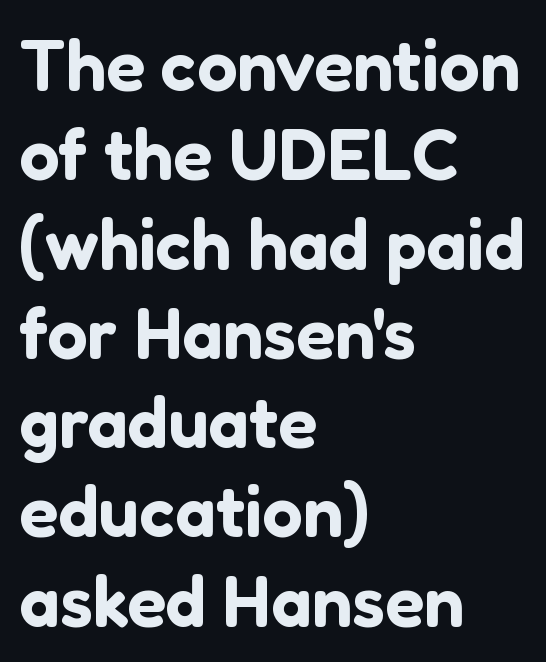
Q: Is the text italic (slanted)? A: No, it is upright.
Q: Is the typeface a serif or a sans-serif typeface? A: Sans-serif.
Q: Is the text underlined? A: No.
Q: How is the paragraph aligned? A: Left-aligned.
Q: Is the spacing between letters normal or unusually wide? A: Normal.
Q: Width (condensed, normal, or wide)? A: Normal.
Q: Stroke contrast? A: Low.
Q: x-height? A: Medium.
Q: Monospaced? A: No.
